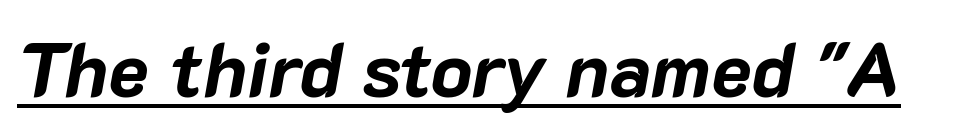
The image shows 76 px bold type, italic (leaning right); set normal letter spacing, underlined; low stroke contrast and a medium x-height.
